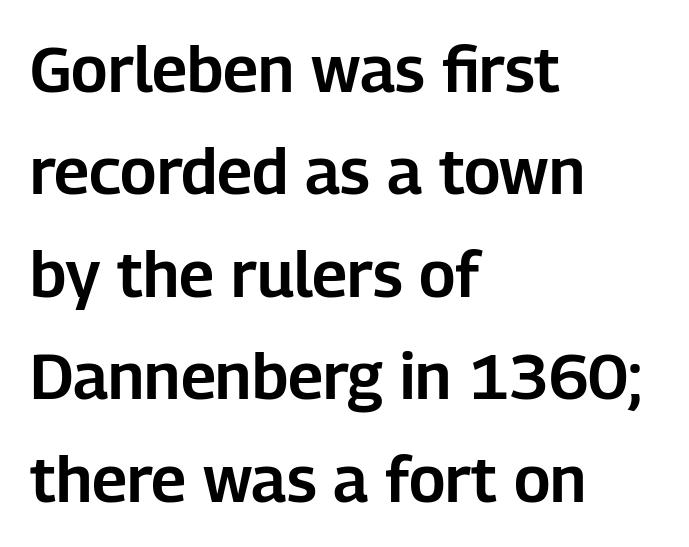
The image shows 64 px sans-serif type, upright; set left-aligned, normal line spacing (1.6x), normal letter spacing, not underlined; low stroke contrast and a medium x-height.
